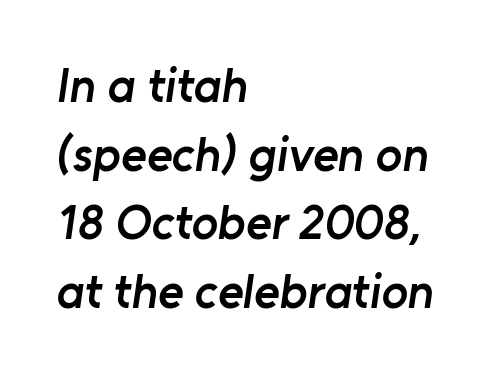
{"serif": "no", "bold": "semi", "weight": "semibold", "width": "normal", "stroke_contrast": "low", "x_height": "medium", "monospaced": "no", "underline": "no", "align": "left", "line_spacing": "normal", "line_spacing_ratio": 1.4, "letter_spacing": "normal", "letter_spacing_em": 0.0, "glyph_px": 49}
